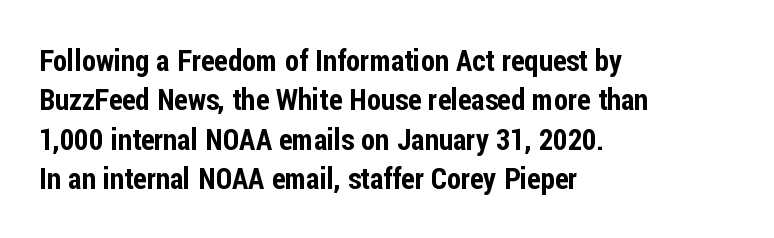
Q: Is the text italic (slanted)? A: No, it is upright.
Q: Is the typeface a serif or a sans-serif typeface? A: Sans-serif.
Q: Is the text underlined? A: No.
Q: How is the paragraph aligned? A: Left-aligned.
Q: Is the spacing between letters normal or unusually wide? A: Normal.
Q: Is the spacing between lines tight, normal or loose? A: Normal.
Q: Width (condensed, normal, or wide)? A: Condensed.
Q: Stroke contrast? A: Low.
Q: x-height? A: Medium.
Q: Monospaced? A: No.
